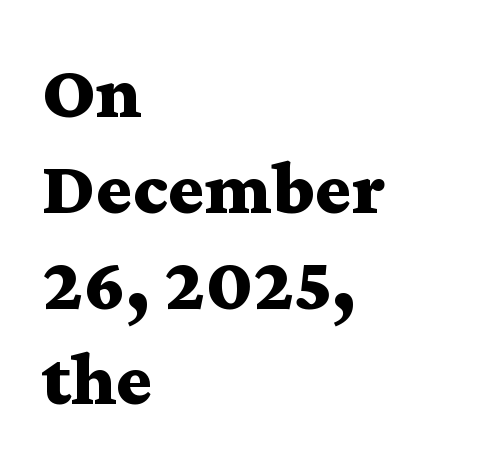
Q: Is the text bold? A: Yes.
Q: Is the text italic (slanted)? A: No, it is upright.
Q: Is the typeface a serif or a sans-serif typeface? A: Serif.
Q: Is the text underlined? A: No.
Q: How is the paragraph aligned? A: Left-aligned.
Q: Is the spacing between letters normal or unusually wide? A: Normal.
Q: Is the spacing between lines tight, normal or loose? A: Normal.
Q: Width (condensed, normal, or wide)? A: Wide.
Q: Stroke contrast? A: Medium.
Q: x-height? A: Medium.
Q: Monospaced? A: No.
